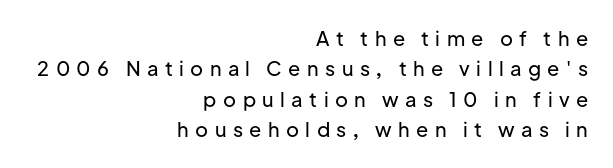
The image shows 20 px text type, upright; set right-aligned, normal line spacing (1.52x), unusually wide letter spacing (+0.32 em), not underlined.
